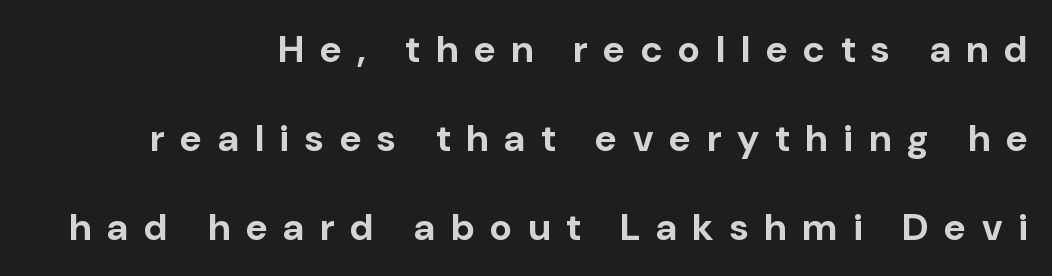
Observe the absence of serifs on each vertical stroke in this sample. Bold? Absolutely — the strokes are thick and heavy. The passage shown has open, widely tracked lettering throughout. The paragraph has a hard right edge and a soft left edge. Is this a fixed-width face? No — the glyphs have proportional, varying widths.
